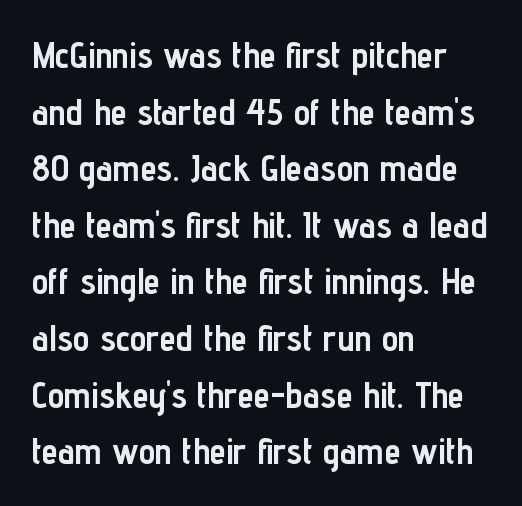
Q: Is the text bold? A: Yes.
Q: Is the text italic (slanted)? A: No, it is upright.
Q: Is the typeface a serif or a sans-serif typeface? A: Sans-serif.
Q: Is the text underlined? A: No.
Q: How is the paragraph aligned? A: Left-aligned.
Q: Is the spacing between letters normal or unusually wide? A: Normal.
Q: Is the spacing between lines tight, normal or loose? A: Normal.
Q: Width (condensed, normal, or wide)? A: Condensed.
Q: Stroke contrast? A: Low.
Q: x-height? A: Medium.
Q: Monospaced? A: No.
